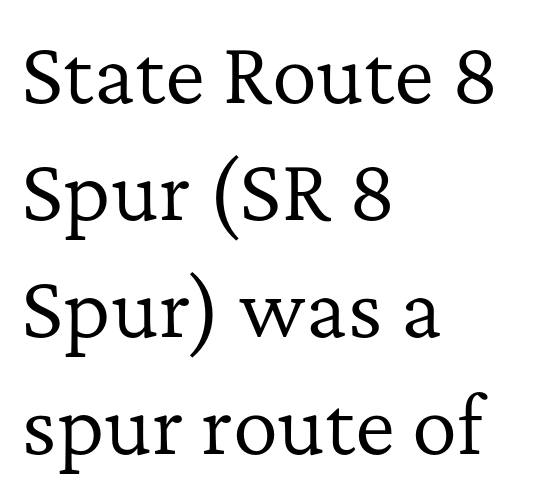
{"serif": "yes", "italic": "no", "bold": "no", "weight": "regular", "width": "normal", "stroke_contrast": "low", "x_height": "medium", "monospaced": "no", "underline": "no", "align": "left", "line_spacing": "normal", "line_spacing_ratio": 1.54, "letter_spacing": "normal", "letter_spacing_em": 0.0, "glyph_px": 76}
